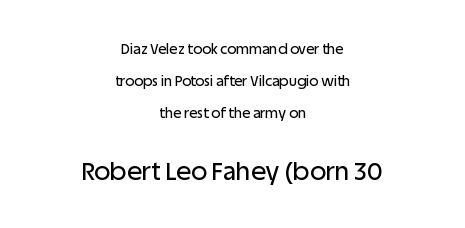
Q: Is the text italic (slanted)? A: No, it is upright.
Q: Is the text underlined? A: No.
Q: How is the paragraph aligned? A: Centered.
Q: Is the spacing between letters normal or unusually wide? A: Normal.
Q: Is the spacing between lines tight, normal or loose? A: Loose.
Q: Which block of text is set in a larger size, the first (top) or the second (bottom)? A: The second (bottom) one.
